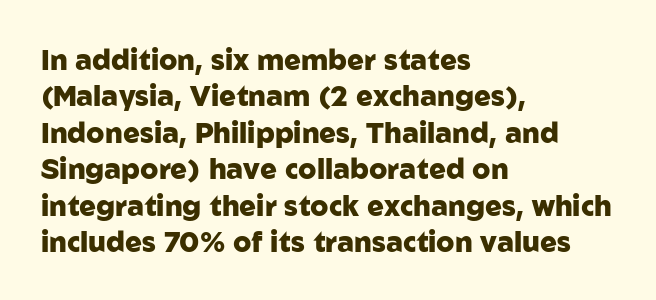
Q: Is the text bold? A: Yes.
Q: Is the text italic (slanted)? A: No, it is upright.
Q: Is the typeface a serif or a sans-serif typeface? A: Sans-serif.
Q: Is the text underlined? A: No.
Q: How is the paragraph aligned? A: Left-aligned.
Q: Is the spacing between letters normal or unusually wide? A: Normal.
Q: Is the spacing between lines tight, normal or loose? A: Normal.
Q: Width (condensed, normal, or wide)? A: Normal.
Q: Stroke contrast? A: Low.
Q: x-height? A: Medium.
Q: Monospaced? A: No.
